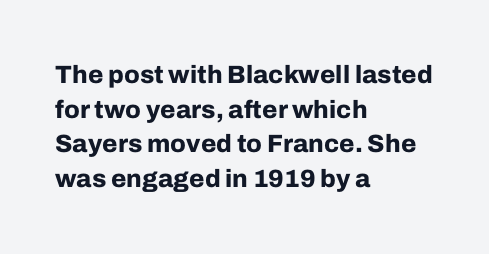
Q: Is the text bold? A: Yes.
Q: Is the text italic (slanted)? A: No, it is upright.
Q: Is the text underlined? A: No.
Q: How is the paragraph aligned? A: Left-aligned.
Q: Is the spacing between letters normal or unusually wide? A: Normal.
Q: Is the spacing between lines tight, normal or loose? A: Normal.
